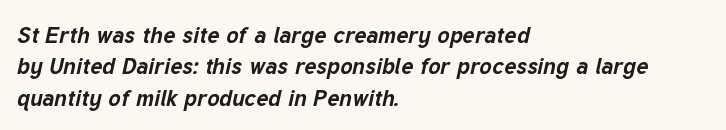
The image shows 23 px bold type, italic (leaning right); set left-aligned, normal line spacing (1.36x), normal letter spacing, not underlined.
